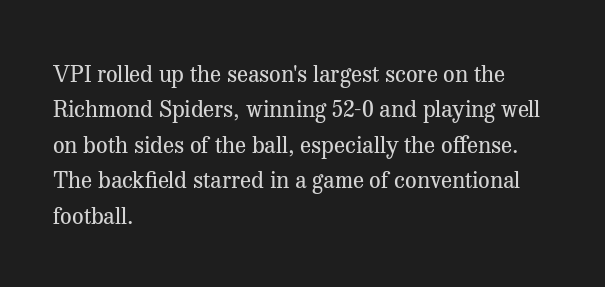
The face looks like a standard text weight, possibly lighter. Vertical strokes here are truly vertical. These lines keep a tight, regular rhythm from letter to letter. Leading matches the norm, producing a regular column. Left-aligned paragraph, ragged on the right. The space directly below the letters is spotless.
